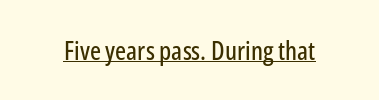
{"italic": "no", "underline": "yes", "letter_spacing": "normal", "letter_spacing_em": 0.0, "glyph_px": 26}
